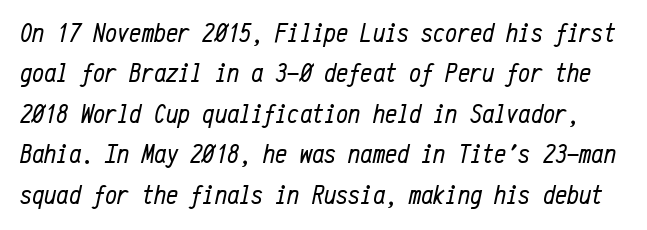
The letters are slanted; this is an italic face. Stroke thickness stays within the range of a standard reading face or lighter. Any mark beneath the type? The region is blank. The rendering uses a moderate line-height, typical for paragraphs. Tracking here is standard; glyphs follow each other at the usual distance.
